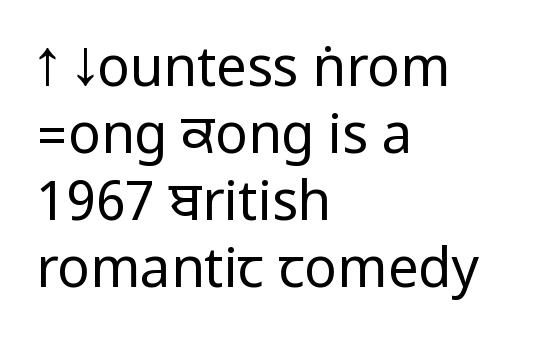
Q: Is the text bold? A: No.
Q: Is the text italic (slanted)? A: No, it is upright.
Q: Is the typeface a serif or a sans-serif typeface? A: Sans-serif.
Q: Is the text underlined? A: No.
Q: How is the paragraph aligned? A: Left-aligned.
Q: Is the spacing between letters normal or unusually wide? A: Normal.
Q: Width (condensed, normal, or wide)? A: Condensed.
Q: Stroke contrast? A: Low.
